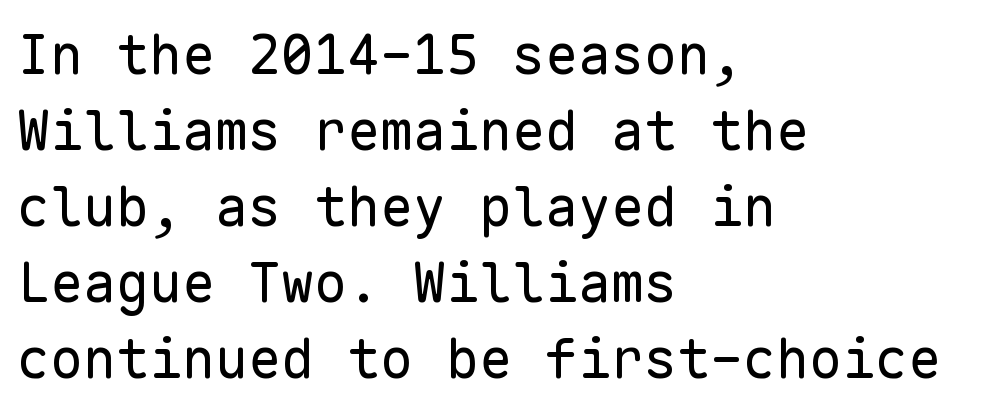
Q: Is the text bold? A: No.
Q: Is the text italic (slanted)? A: No, it is upright.
Q: Is the typeface a serif or a sans-serif typeface? A: Sans-serif.
Q: Is the text underlined? A: No.
Q: How is the paragraph aligned? A: Left-aligned.
Q: Is the spacing between letters normal or unusually wide? A: Normal.
Q: Is the spacing between lines tight, normal or loose? A: Normal.
Q: Width (condensed, normal, or wide)? A: Normal.
Q: Stroke contrast? A: Low.
Q: x-height? A: Medium.
Q: Monospaced? A: Yes.
